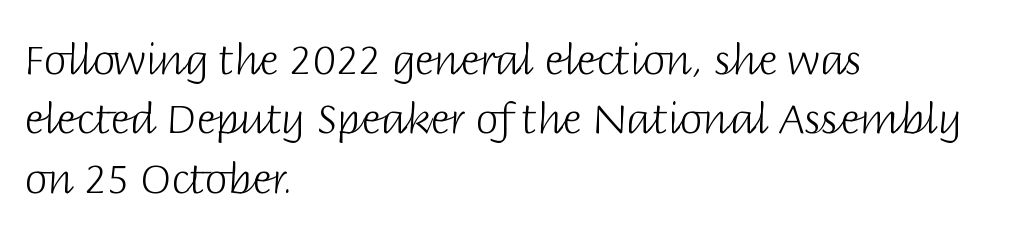
Q: Is the text bold? A: No.
Q: Is the text italic (slanted)? A: No, it is upright.
Q: Is the typeface a serif or a sans-serif typeface? A: Sans-serif.
Q: Is the text underlined? A: No.
Q: How is the paragraph aligned? A: Left-aligned.
Q: Is the spacing between letters normal or unusually wide? A: Normal.
Q: Is the spacing between lines tight, normal or loose? A: Normal.
Q: Width (condensed, normal, or wide)? A: Normal.
Q: Stroke contrast? A: Low.
Q: x-height? A: Large.
Q: Monospaced? A: No.
